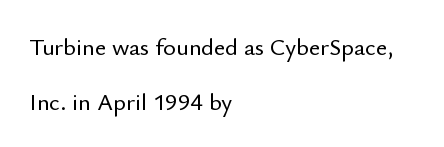
The image shows 24 px text type, upright; set left-aligned, loose line spacing (2.31x), normal letter spacing, not underlined.
